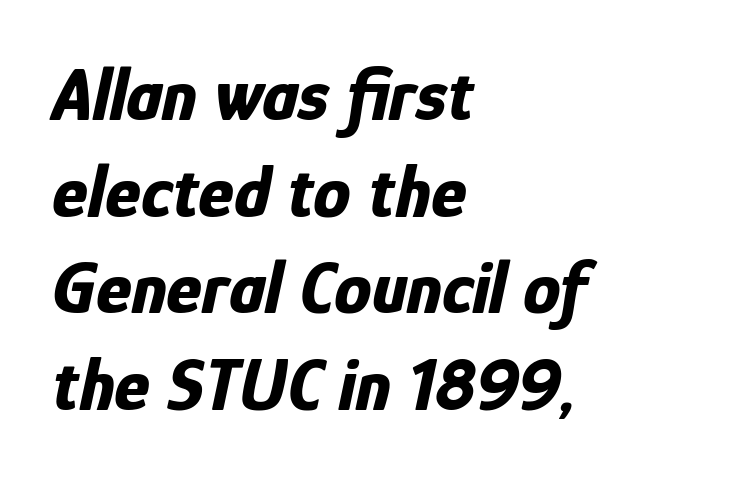
The image shows 75 px bold, condensed type, italic (leaning right); set left-aligned, normal line spacing (1.29x), normal letter spacing, not underlined; low stroke contrast and a medium x-height.
